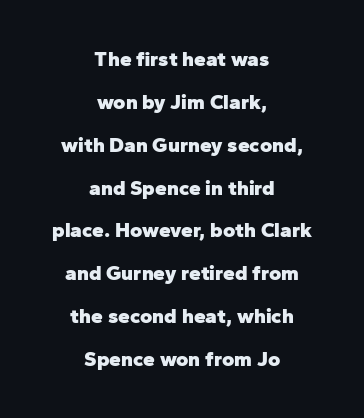
{"italic": "no", "bold": "yes", "underline": "no", "align": "center", "line_spacing": "loose", "line_spacing_ratio": 2.04, "letter_spacing": "normal", "letter_spacing_em": 0.0, "glyph_px": 21}
